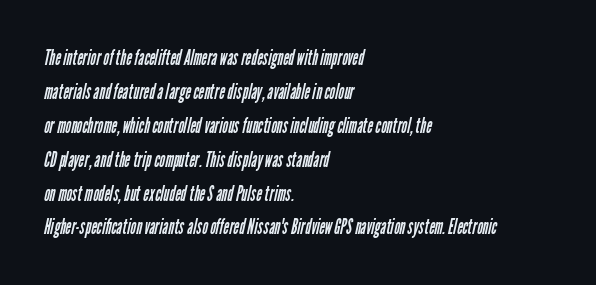
The font sits on the lighter half of the weight spectrum, regular included. Default kerning and tracking; the words read as compact shapes. The vertical gap from one line to the next is medium. Caption: multi-line text, flush left, ragged right. The glyphs are unaccompanied by any horizontal stroke below them.
